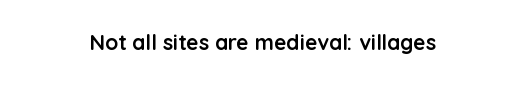
{"italic": "no", "bold": "yes", "underline": "no", "align": "center", "letter_spacing": "normal", "letter_spacing_em": 0.0, "glyph_px": 21}
